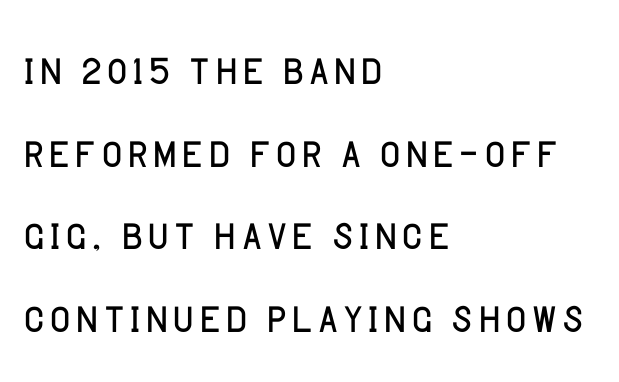
Q: Is the text bold? A: No.
Q: Is the text italic (slanted)? A: No, it is upright.
Q: Is the typeface a serif or a sans-serif typeface? A: Sans-serif.
Q: Is the text underlined? A: No.
Q: How is the paragraph aligned? A: Left-aligned.
Q: Is the spacing between letters normal or unusually wide? A: Normal.
Q: Is the spacing between lines tight, normal or loose? A: Normal.
Q: Width (condensed, normal, or wide)? A: Normal.
Q: Stroke contrast? A: Low.
Q: x-height? A: Large.
Q: Monospaced? A: No.
